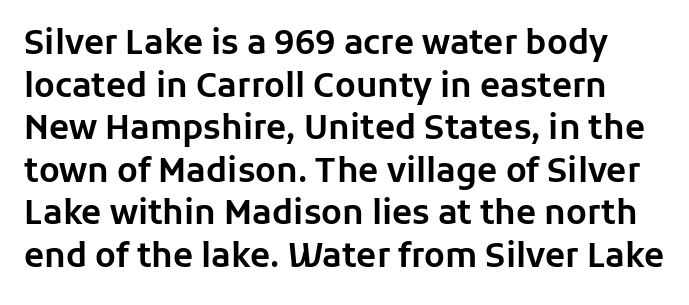
{"serif": "no", "italic": "no", "width": "normal", "stroke_contrast": "low", "x_height": "medium", "monospaced": "no", "underline": "no", "line_spacing": "normal", "line_spacing_ratio": 1.29, "letter_spacing": "normal", "letter_spacing_em": 0.0, "glyph_px": 33}
